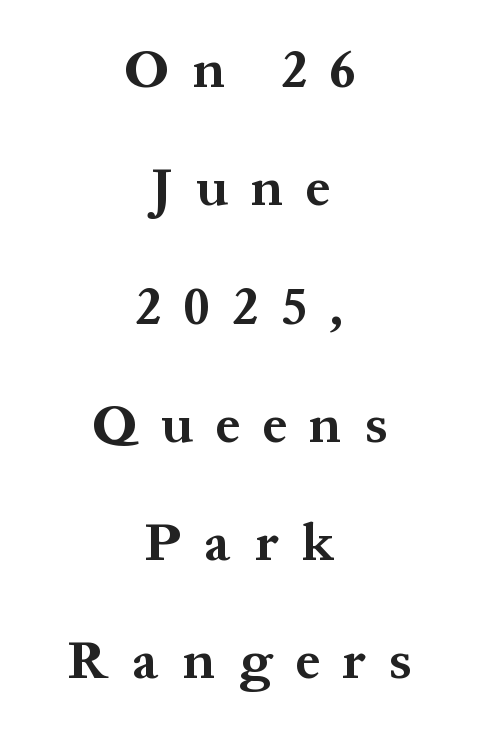
Q: Is the text bold? A: Yes.
Q: Is the text italic (slanted)? A: No, it is upright.
Q: Is the typeface a serif or a sans-serif typeface? A: Serif.
Q: Is the text underlined? A: No.
Q: How is the paragraph aligned? A: Centered.
Q: Is the spacing between letters normal or unusually wide? A: Unusually wide.
Q: Is the spacing between lines tight, normal or loose? A: Loose.
Q: Width (condensed, normal, or wide)? A: Normal.
Q: Stroke contrast? A: Medium.
Q: x-height? A: Medium.
Q: Monospaced? A: No.
